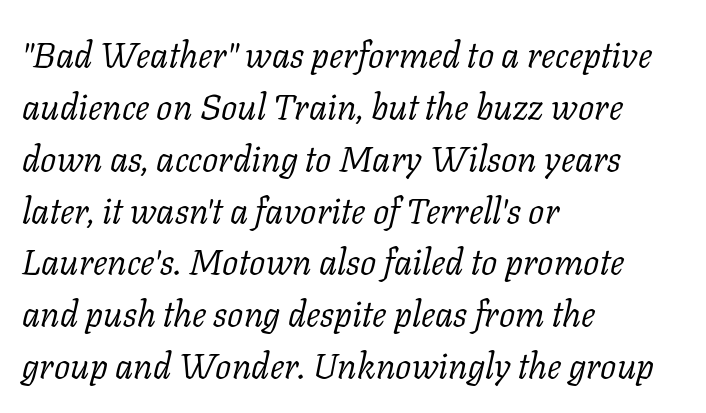
The space between consecutive lines is moderate. Stem width sits at or under what a default text font uses. The axis of the letterforms is tilted away from vertical. Where is the straight margin? On the left.
